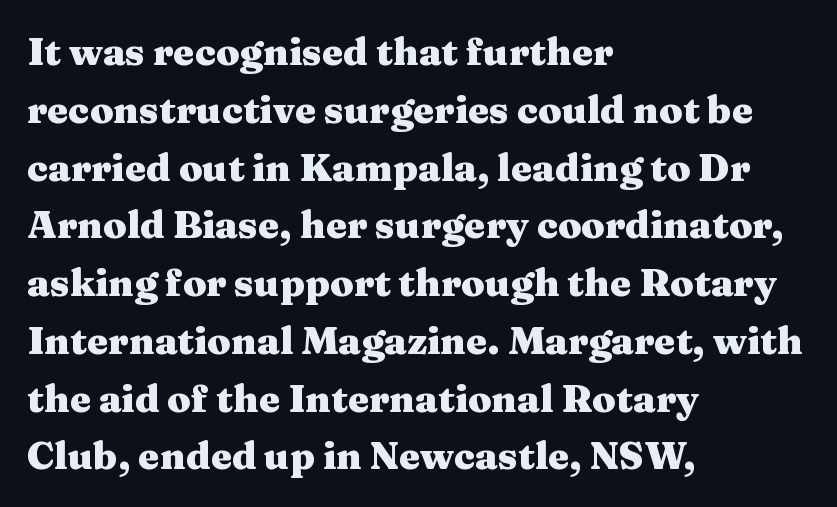
The image shows 38 px heavy, wide serif type, upright; set left-aligned, normal line spacing (1.52x), normal letter spacing, not underlined; medium stroke contrast and a medium x-height.
